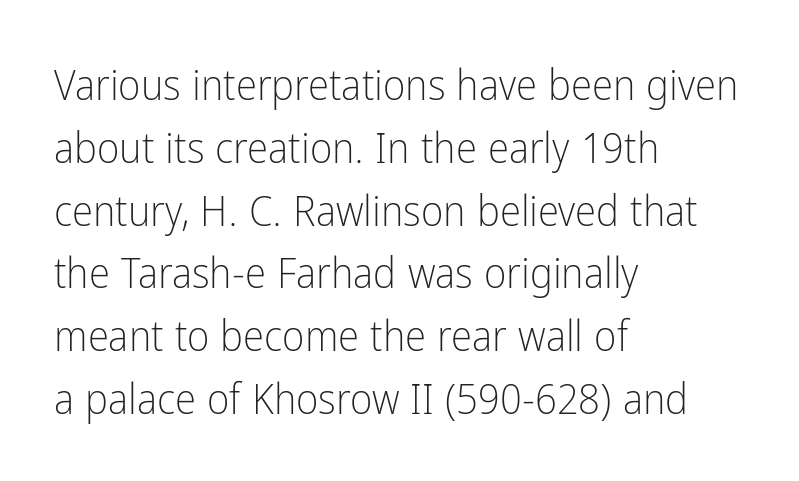
The area under the type is left untouched. Stem width sits at or under what a default text font uses. Tall strokes in this sample are plumb rather than angled. Compared with typical body copy, the letter spacing here is the same. Caption: multi-line text, flush left, ragged right.
